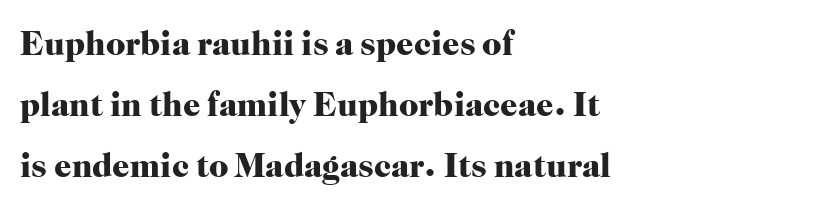
The image shows 34 px heavy serif type, upright; set left-aligned, line spacing 1.79x, normal letter spacing, not underlined; high stroke contrast and a medium x-height.
